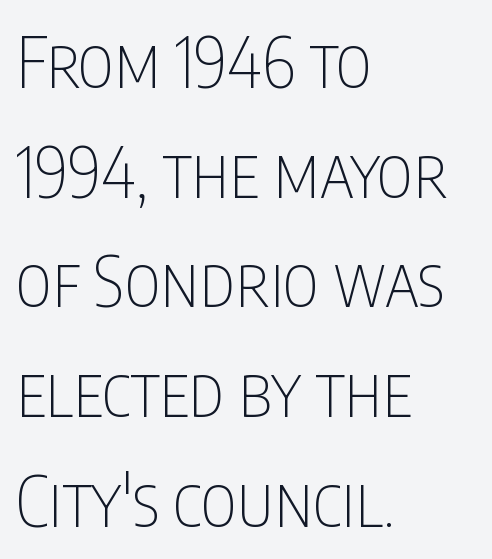
This is sans-serif lettering, the kind often seen on screens and signage. The space beneath each line is pristine and unruled. Here the designer chose a conventional face with non-uniform glyph widths. Regular leading.
